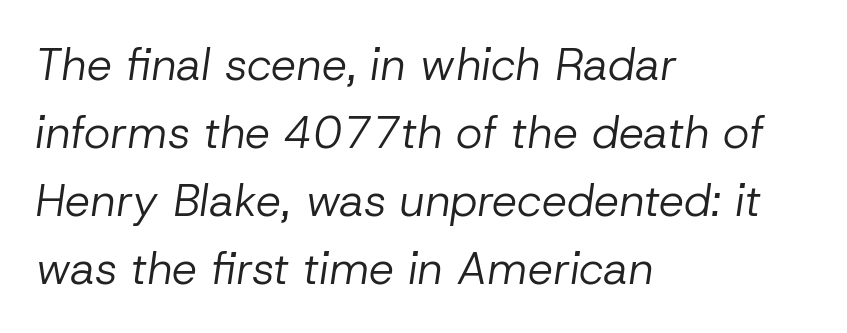
The image shows 45 px regular-weight type, italic (leaning right); set left-aligned, normal line spacing (1.51x), normal letter spacing, not underlined; low stroke contrast and a medium x-height.
